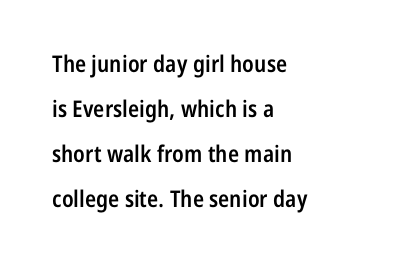
The image shows 23 px text type, upright; set left-aligned, loose line spacing (1.96x), normal letter spacing, not underlined.
